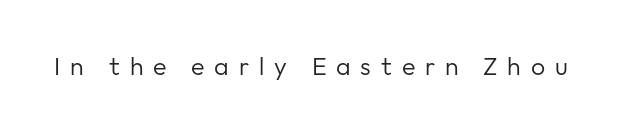
{"italic": "no", "bold": "no", "underline": "no", "letter_spacing": "wide", "letter_spacing_em": 0.39, "glyph_px": 25}
